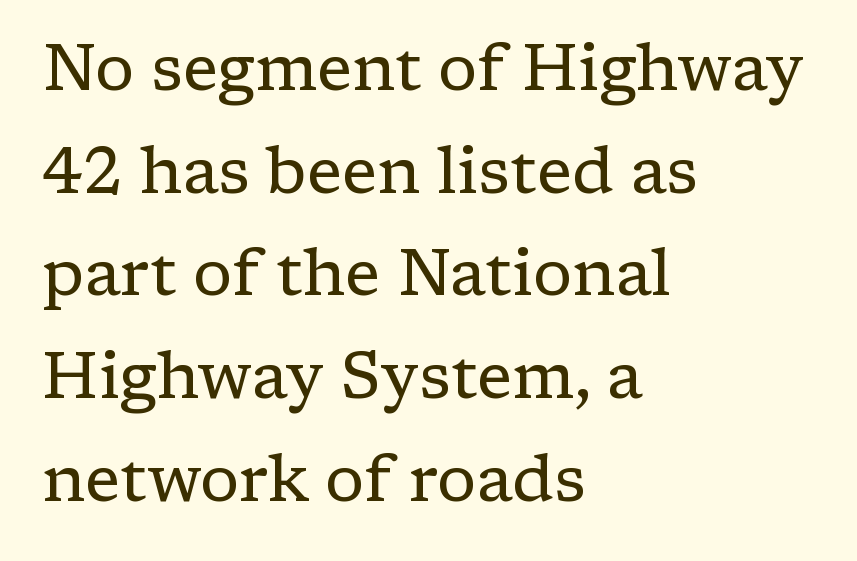
Q: Is the text bold? A: No.
Q: Is the text italic (slanted)? A: No, it is upright.
Q: Is the typeface a serif or a sans-serif typeface? A: Serif.
Q: Is the text underlined? A: No.
Q: How is the paragraph aligned? A: Left-aligned.
Q: Is the spacing between letters normal or unusually wide? A: Normal.
Q: Is the spacing between lines tight, normal or loose? A: Normal.
Q: Width (condensed, normal, or wide)? A: Normal.
Q: Stroke contrast? A: Low.
Q: x-height? A: Medium.
Q: Monospaced? A: No.
